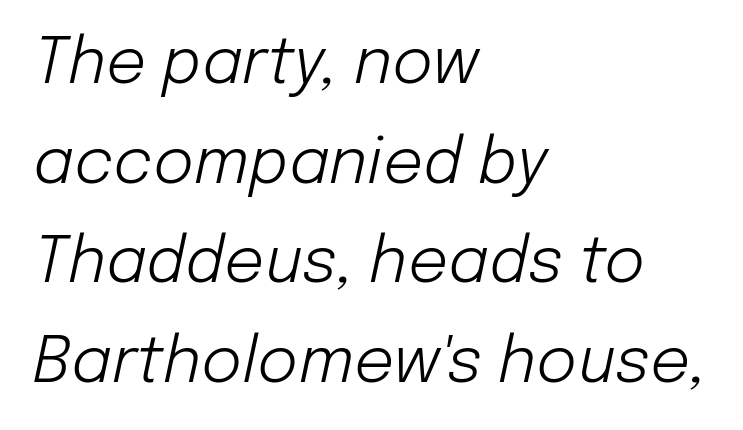
The image shows 63 px light type, italic (leaning right); set left-aligned, normal line spacing (1.58x), normal letter spacing, not underlined; low stroke contrast and a medium x-height.
